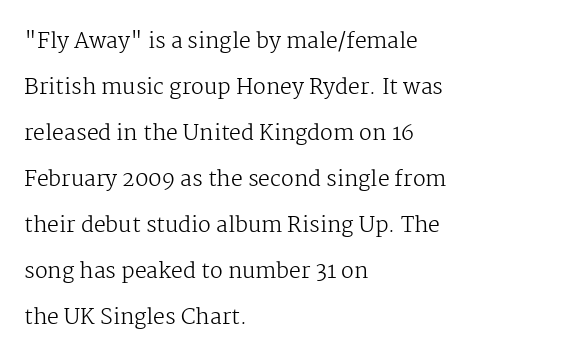
The foot of each line stays bare and open. You could fit nearly another row in the gap between these rows. Style check: upright. There is no visible air inserted between adjacent glyphs.
